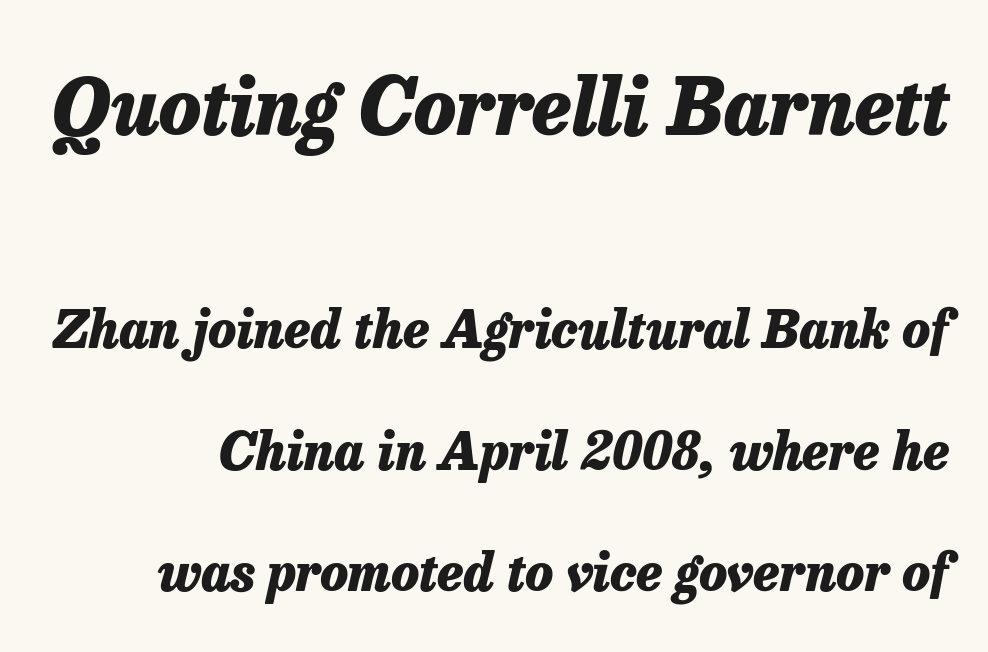
The image shows 77 px heavy type, italic (leaning right); set loose line spacing (2.39x), normal letter spacing, not underlined; the first (top) block is 1.51x larger; low stroke contrast and a medium x-height.
